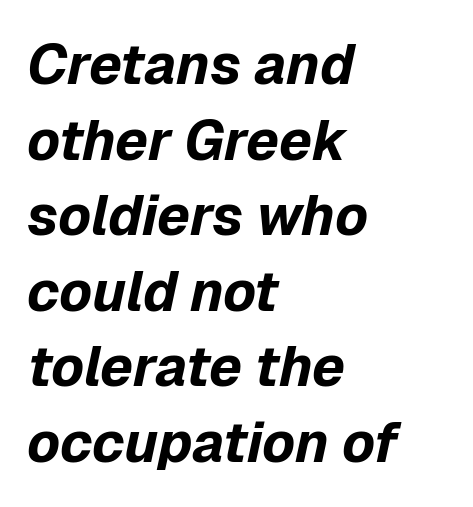
{"italic": "yes", "lean": "right", "slant_degrees": 12, "bold": "yes", "weight": "bold", "width": "normal", "stroke_contrast": "low", "x_height": "medium", "monospaced": "no", "underline": "no", "align": "left", "line_spacing": "normal", "line_spacing_ratio": 1.35, "letter_spacing": "normal", "letter_spacing_em": 0.0, "glyph_px": 56}
